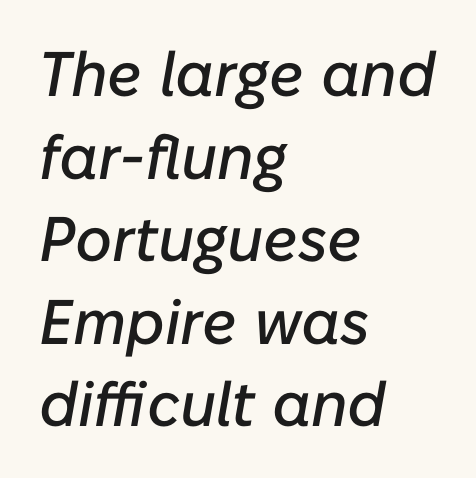
Q: Is the text italic (slanted)? A: Yes, it leans right by about 10 degrees.
Q: Is the text underlined? A: No.
Q: How is the paragraph aligned? A: Left-aligned.
Q: Is the spacing between letters normal or unusually wide? A: Normal.
Q: Is the spacing between lines tight, normal or loose? A: Normal.
Q: Width (condensed, normal, or wide)? A: Normal.
Q: Stroke contrast? A: Low.
Q: x-height? A: Medium.
Q: Monospaced? A: No.
